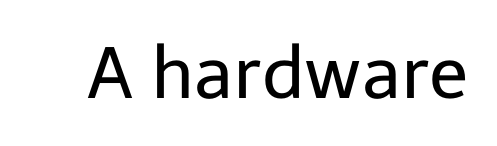
{"serif": "no", "italic": "no", "bold": "no", "weight": "regular", "width": "normal", "stroke_contrast": "low", "x_height": "medium", "monospaced": "no", "underline": "no", "letter_spacing": "normal", "letter_spacing_em": 0.0, "glyph_px": 72}
